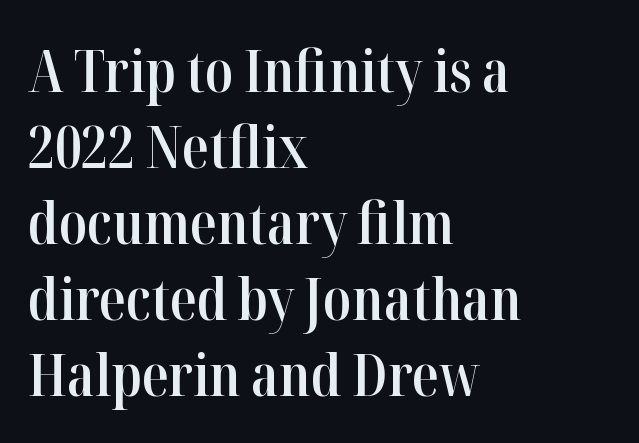
Regarding serifs, this sample has them. Glyph-to-glyph distance matches everyday printed text. In terms of leading, this rendering sits right in the middle. In CSS terms this would be text-align: left. Quick note: not italic, upright.
